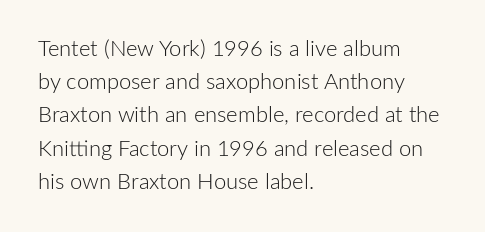
{"italic": "no", "bold": "no", "underline": "no", "align": "left", "line_spacing": "normal", "line_spacing_ratio": 1.51, "letter_spacing": "normal", "letter_spacing_em": 0.0, "glyph_px": 22}
